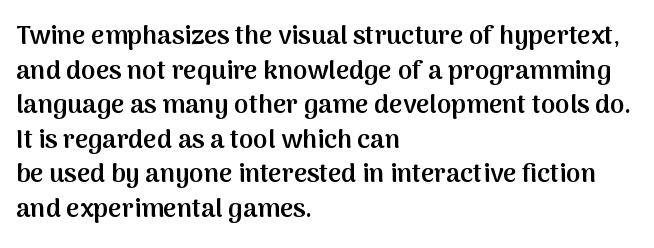
The image shows 26 px text type, upright; set left-aligned, normal line spacing (1.33x), normal letter spacing, not underlined.
